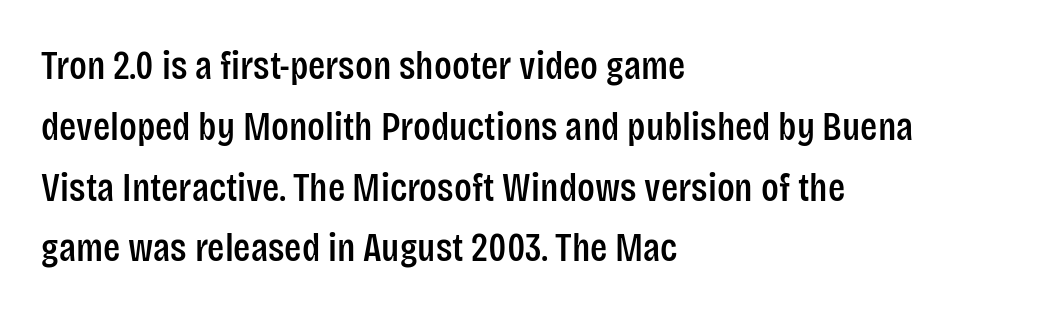
Q: Is the text italic (slanted)? A: No, it is upright.
Q: Is the typeface a serif or a sans-serif typeface? A: Sans-serif.
Q: Is the text underlined? A: No.
Q: How is the paragraph aligned? A: Left-aligned.
Q: Is the spacing between letters normal or unusually wide? A: Normal.
Q: Is the spacing between lines tight, normal or loose? A: Normal.
Q: Width (condensed, normal, or wide)? A: Condensed.
Q: Stroke contrast? A: Low.
Q: x-height? A: Large.
Q: Monospaced? A: No.
